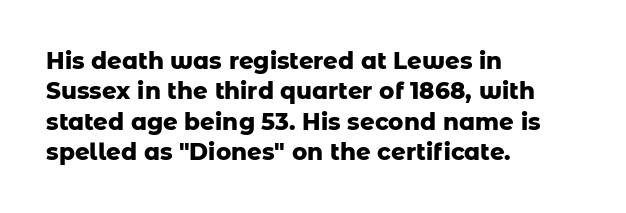
Q: Is the text bold? A: Yes.
Q: Is the text italic (slanted)? A: No, it is upright.
Q: Is the text underlined? A: No.
Q: How is the paragraph aligned? A: Left-aligned.
Q: Is the spacing between letters normal or unusually wide? A: Normal.
Q: Is the spacing between lines tight, normal or loose? A: Normal.
